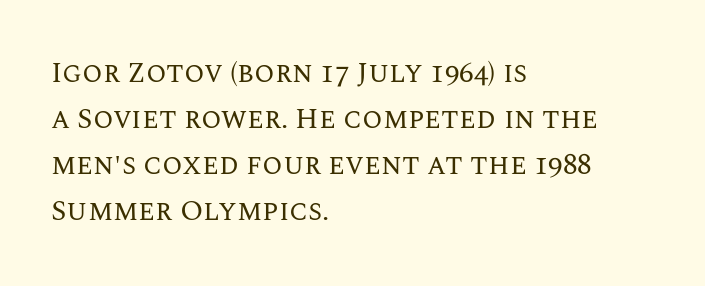
The image shows 29 px regular-weight type, upright; set left-aligned, normal line spacing (1.59x), normal letter spacing, not underlined; medium stroke contrast and a large x-height.
